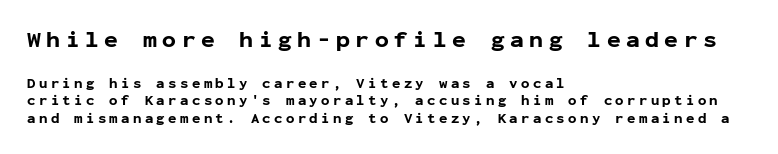
Q: Is the text bold? A: Yes.
Q: Is the text italic (slanted)? A: No, it is upright.
Q: Is the text underlined? A: No.
Q: How is the paragraph aligned? A: Left-aligned.
Q: Is the spacing between letters normal or unusually wide? A: Unusually wide.
Q: Is the spacing between lines tight, normal or loose? A: Normal.
Q: Which block of text is set in a larger size, the first (top) or the second (bottom)? A: The first (top) one.
